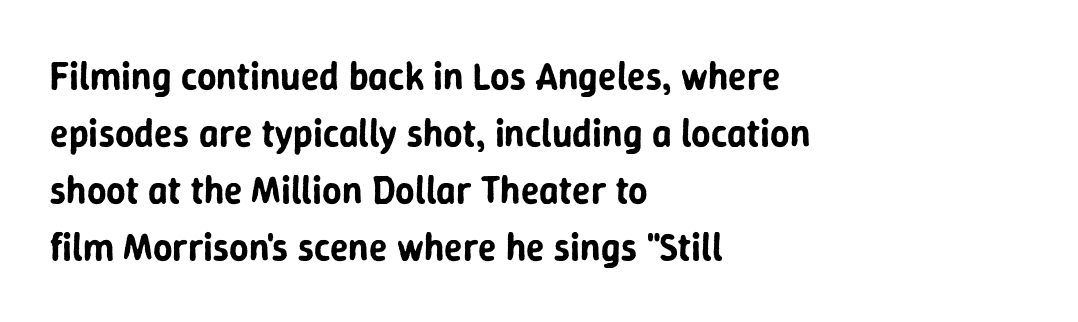
Q: Is the text italic (slanted)? A: No, it is upright.
Q: Is the typeface a serif or a sans-serif typeface? A: Sans-serif.
Q: Is the text underlined? A: No.
Q: How is the paragraph aligned? A: Left-aligned.
Q: Is the spacing between letters normal or unusually wide? A: Normal.
Q: Is the spacing between lines tight, normal or loose? A: Normal.
Q: Width (condensed, normal, or wide)? A: Normal.
Q: Stroke contrast? A: Low.
Q: x-height? A: Medium.
Q: Monospaced? A: No.
